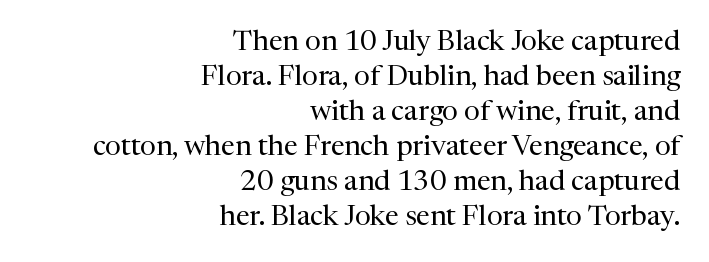
Q: Is the text bold? A: No.
Q: Is the text italic (slanted)? A: No, it is upright.
Q: Is the typeface a serif or a sans-serif typeface? A: Serif.
Q: Is the text underlined? A: No.
Q: How is the paragraph aligned? A: Right-aligned.
Q: Is the spacing between letters normal or unusually wide? A: Normal.
Q: Is the spacing between lines tight, normal or loose? A: Normal.
Q: Width (condensed, normal, or wide)? A: Normal.
Q: Stroke contrast? A: Medium.
Q: x-height? A: Medium.
Q: Monospaced? A: No.
